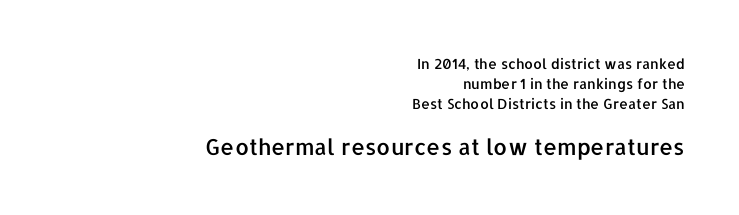
{"italic": "no", "underline": "no", "align": "right", "line_spacing": "normal", "line_spacing_ratio": 1.43, "letter_spacing": "normal", "letter_spacing_em": 0.0, "larger_block": "second", "size_ratio": 1.57, "glyph_px": 22}
